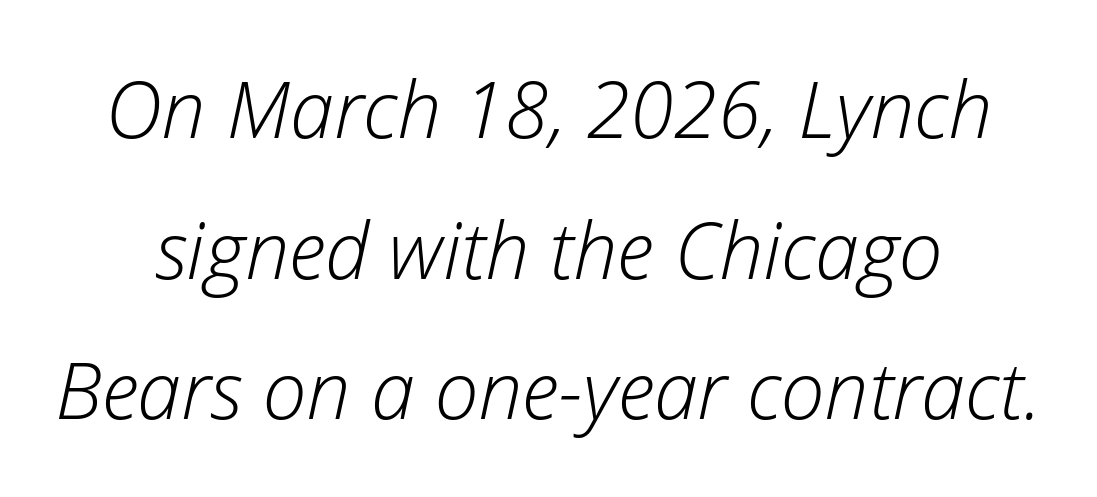
Q: Is the text bold? A: No.
Q: Is the text italic (slanted)? A: Yes, it leans right by about 12 degrees.
Q: Is the text underlined? A: No.
Q: How is the paragraph aligned? A: Centered.
Q: Is the spacing between letters normal or unusually wide? A: Normal.
Q: Width (condensed, normal, or wide)? A: Normal.
Q: Stroke contrast? A: Low.
Q: x-height? A: Medium.
Q: Monospaced? A: No.
